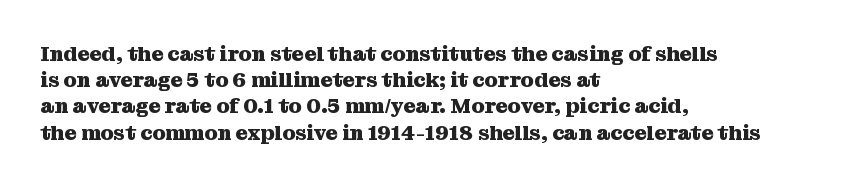
Q: Is the text bold? A: Yes.
Q: Is the text italic (slanted)? A: No, it is upright.
Q: Is the text underlined? A: No.
Q: How is the paragraph aligned? A: Left-aligned.
Q: Is the spacing between letters normal or unusually wide? A: Normal.
Q: Is the spacing between lines tight, normal or loose? A: Normal.
